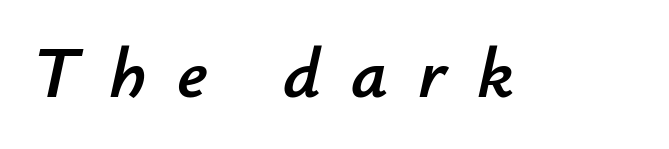
Q: Is the text italic (slanted)? A: Yes, it leans right by about 12 degrees.
Q: Is the text underlined? A: No.
Q: Is the spacing between letters normal or unusually wide? A: Unusually wide.
Q: Width (condensed, normal, or wide)? A: Normal.
Q: Stroke contrast? A: Low.
Q: x-height? A: Small.
Q: Monospaced? A: No.
